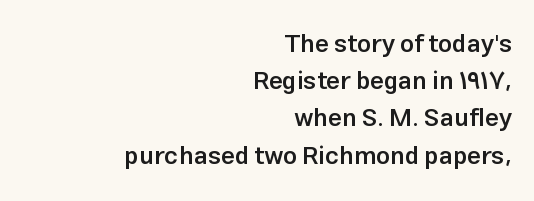
Q: Is the text bold? A: Semi-bold.
Q: Is the text italic (slanted)? A: No, it is upright.
Q: Is the text underlined? A: No.
Q: How is the paragraph aligned? A: Right-aligned.
Q: Is the spacing between letters normal or unusually wide? A: Normal.
Q: Is the spacing between lines tight, normal or loose? A: Normal.
